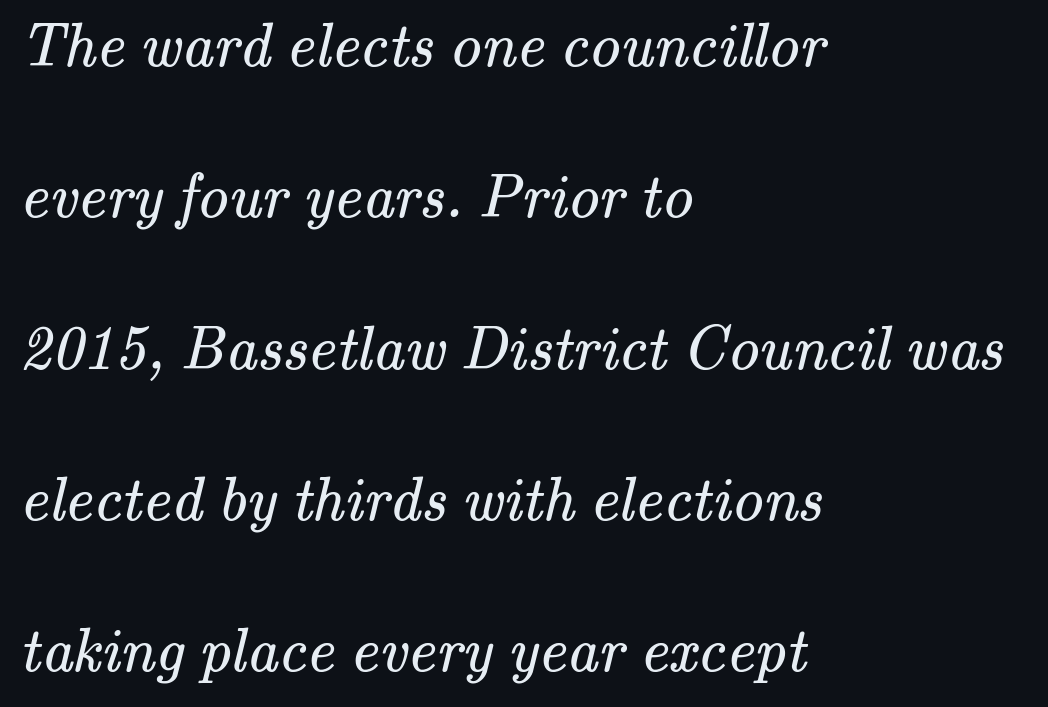
Horizontally, the lines are justified to the leading edge only. How would I describe the line gaps? Wide and relaxed. Letter spacing: default. Think standard paragraph weight, or any step lighter than that. This rendering features lettering with no underline.
